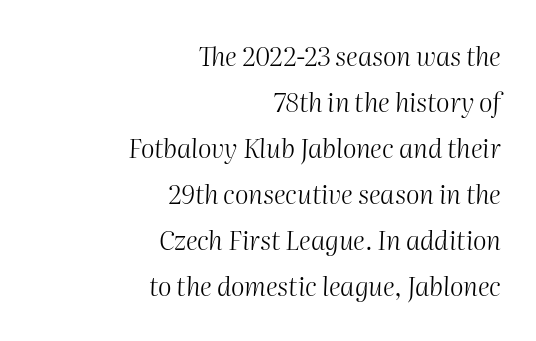
The lines in this sample share a right terminus and differ only in where they begin. Compared with typical body copy, the letter spacing here is the same. Bare-footed words on every line. Caption: face not bold, strokes unweighted. Style check: oblique.
